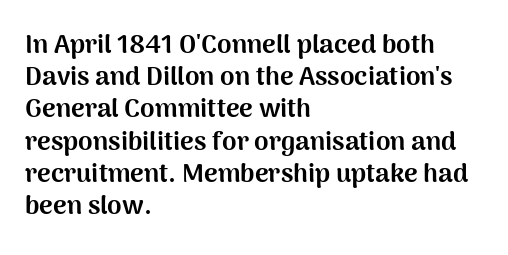
The image shows 26 px bold type, upright; set left-aligned, line spacing 1.24x, normal letter spacing, not underlined.
